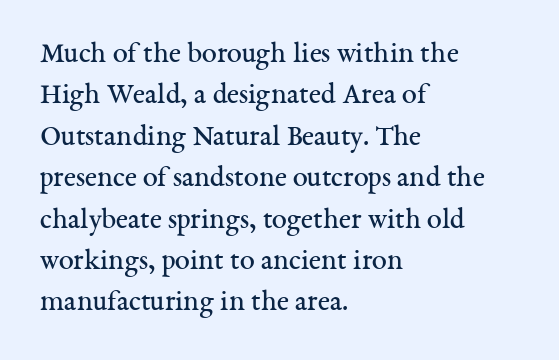
Q: Is the text bold? A: No.
Q: Is the text italic (slanted)? A: No, it is upright.
Q: Is the typeface a serif or a sans-serif typeface? A: Serif.
Q: Is the text underlined? A: No.
Q: How is the paragraph aligned? A: Left-aligned.
Q: Is the spacing between letters normal or unusually wide? A: Normal.
Q: Is the spacing between lines tight, normal or loose? A: Normal.
Q: Width (condensed, normal, or wide)? A: Normal.
Q: Stroke contrast? A: Medium.
Q: x-height? A: Medium.
Q: Monospaced? A: No.
